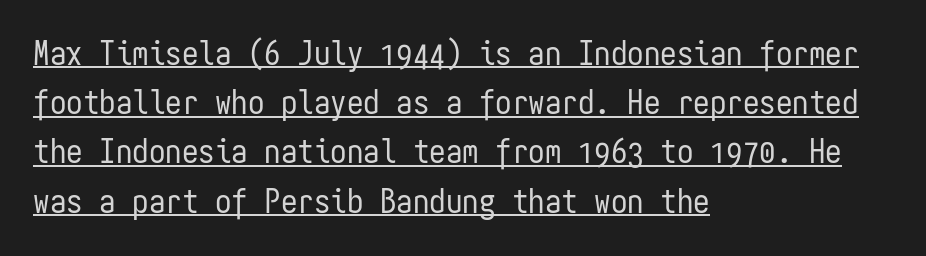
The image shows 33 px regular-weight, condensed sans-serif type, upright, monospaced; set left-aligned, normal line spacing (1.49x), normal letter spacing, underlined; low stroke contrast and a medium x-height.
